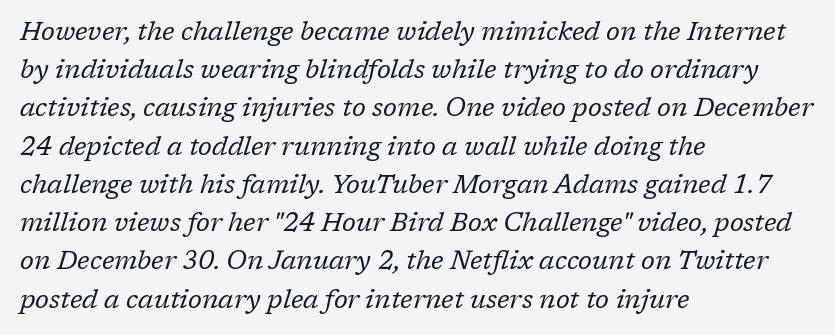
Q: Is the text bold? A: No.
Q: Is the text italic (slanted)? A: Yes, it leans right by about 17 degrees.
Q: Is the text underlined? A: No.
Q: How is the paragraph aligned? A: Left-aligned.
Q: Is the spacing between letters normal or unusually wide? A: Normal.
Q: Is the spacing between lines tight, normal or loose? A: Normal.
